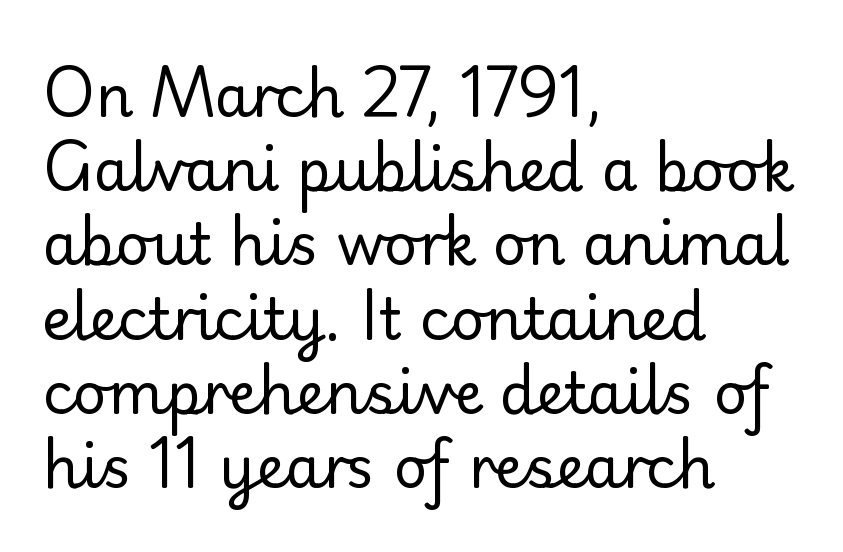
Q: Is the text bold? A: No.
Q: Is the text italic (slanted)? A: No, it is upright.
Q: Is the typeface a serif or a sans-serif typeface? A: Sans-serif.
Q: Is the text underlined? A: No.
Q: How is the paragraph aligned? A: Left-aligned.
Q: Is the spacing between letters normal or unusually wide? A: Normal.
Q: Is the spacing between lines tight, normal or loose? A: Normal.
Q: Width (condensed, normal, or wide)? A: Normal.
Q: Stroke contrast? A: Low.
Q: x-height? A: Small.
Q: Monospaced? A: No.
